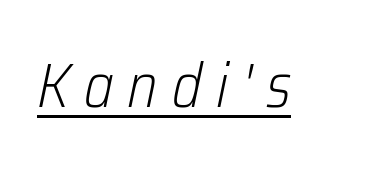
{"italic": "yes", "lean": "right", "slant_degrees": 12, "bold": "no", "weight": "light", "width": "condensed", "stroke_contrast": "low", "x_height": "medium", "monospaced": "no", "underline": "yes", "letter_spacing": "wide", "letter_spacing_em": 0.23, "glyph_px": 61}
